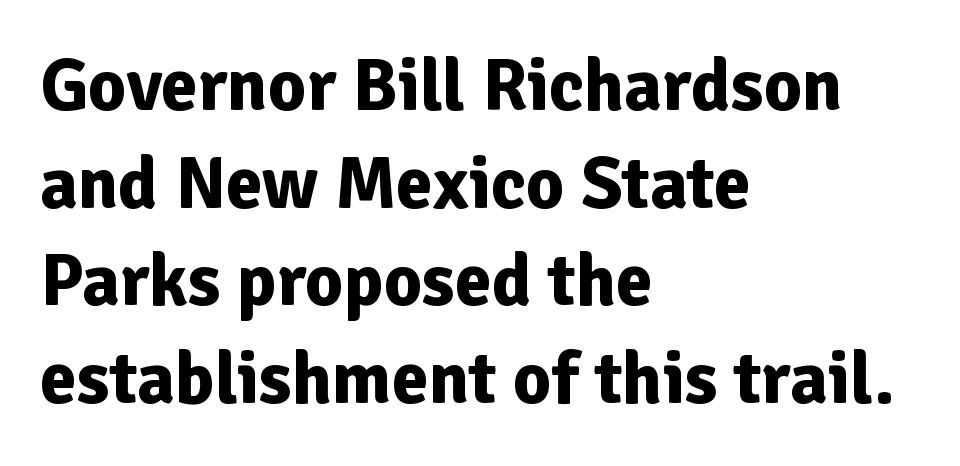
Q: Is the text bold? A: Yes.
Q: Is the text italic (slanted)? A: No, it is upright.
Q: Is the typeface a serif or a sans-serif typeface? A: Sans-serif.
Q: Is the text underlined? A: No.
Q: How is the paragraph aligned? A: Left-aligned.
Q: Is the spacing between letters normal or unusually wide? A: Normal.
Q: Is the spacing between lines tight, normal or loose? A: Normal.
Q: Width (condensed, normal, or wide)? A: Normal.
Q: Stroke contrast? A: Low.
Q: x-height? A: Medium.
Q: Monospaced? A: No.
